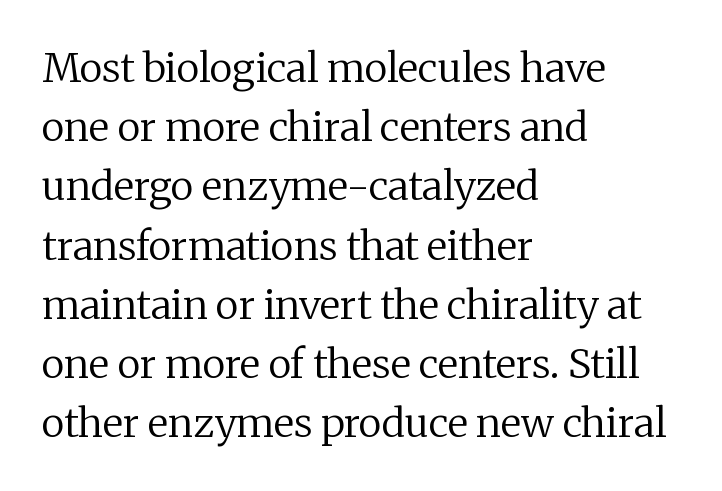
The image shows 40 px regular-weight serif type, upright; set left-aligned, normal line spacing (1.48x), normal letter spacing, not underlined; medium stroke contrast and a medium x-height.
